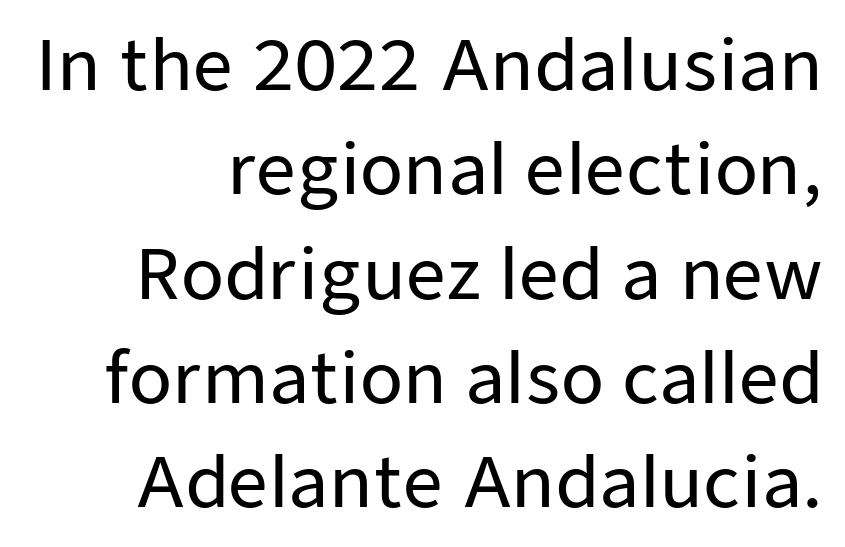
{"serif": "no", "italic": "no", "width": "normal", "stroke_contrast": "low", "x_height": "medium", "monospaced": "no", "underline": "no", "line_spacing": "normal", "line_spacing_ratio": 1.49, "letter_spacing": "normal", "letter_spacing_em": 0.0, "glyph_px": 70}
